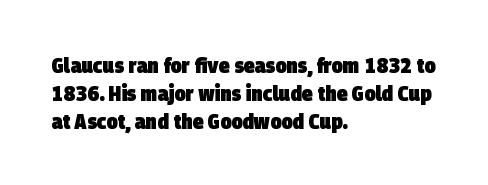
The setting favours the left margin, as ordinary paragraphs usually do. Students, this is bold: see how much ink each stroke carries. The type is set solid horizontally, with unmodified tracking. This rendering features lettering with no underline.
